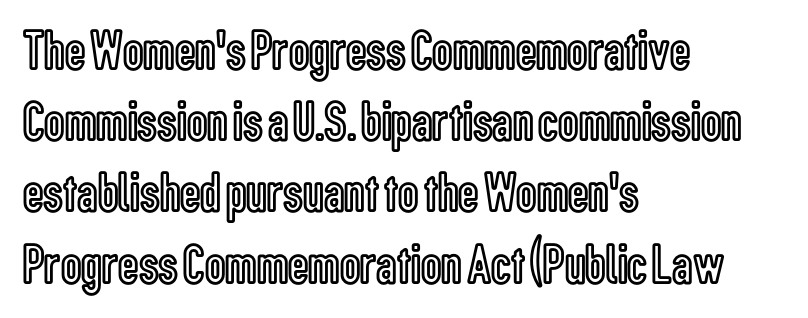
Q: Is the text italic (slanted)? A: No, it is upright.
Q: Is the text underlined? A: No.
Q: How is the paragraph aligned? A: Left-aligned.
Q: Is the spacing between letters normal or unusually wide? A: Normal.
Q: Is the spacing between lines tight, normal or loose? A: Normal.
Q: Width (condensed, normal, or wide)? A: Condensed.
Q: x-height? A: Medium.
Q: Monospaced? A: No.
